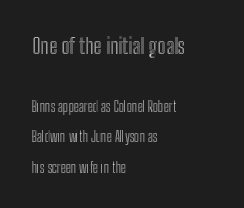
Each new line begins a long way beneath the previous one. Caption: multi-line text, flush left, ragged right. Posture: upright roman. Does the bottom block carry the larger type? No, the top block does.
